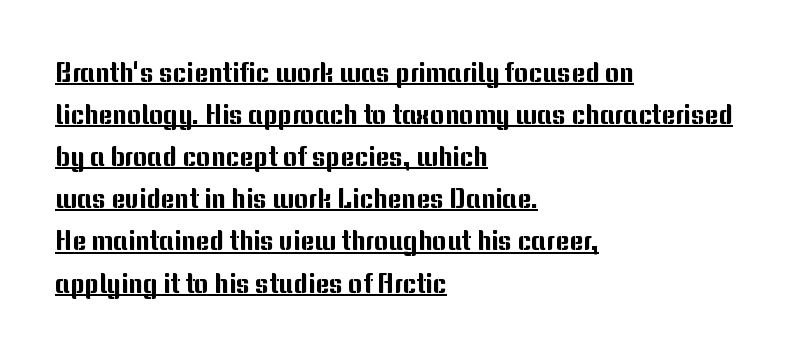
The image shows 27 px text type, upright; set left-aligned, normal line spacing (1.56x), normal letter spacing, underlined.
